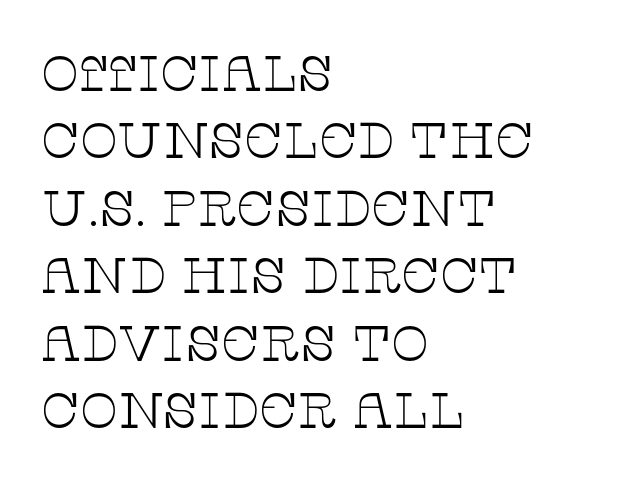
Q: Is the text bold? A: No.
Q: Is the text italic (slanted)? A: No, it is upright.
Q: Is the typeface a serif or a sans-serif typeface? A: Serif.
Q: Is the text underlined? A: No.
Q: How is the paragraph aligned? A: Left-aligned.
Q: Is the spacing between letters normal or unusually wide? A: Normal.
Q: Is the spacing between lines tight, normal or loose? A: Normal.
Q: Width (condensed, normal, or wide)? A: Wide.
Q: Stroke contrast? A: Low.
Q: x-height? A: Large.
Q: Monospaced? A: No.
